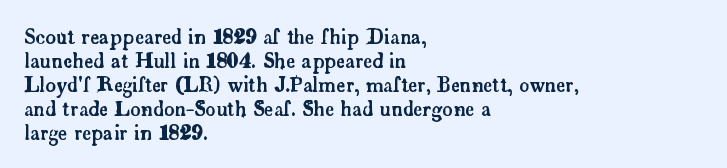
Q: Is the text italic (slanted)? A: No, it is upright.
Q: Is the text underlined? A: No.
Q: How is the paragraph aligned? A: Left-aligned.
Q: Is the spacing between letters normal or unusually wide? A: Normal.
